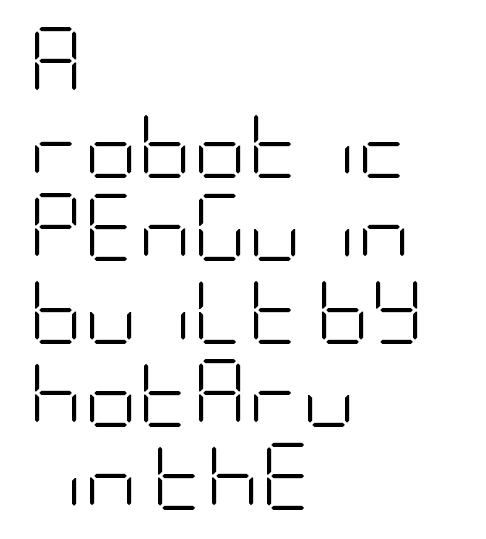
{"serif": "no", "italic": "no", "bold": "no", "weight": "light", "width": "condensed", "stroke_contrast": "low", "x_height": "large", "underline": "no", "align": "left", "line_spacing_ratio": 1.24, "letter_spacing": "normal", "letter_spacing_em": 0.0, "glyph_px": 67}
